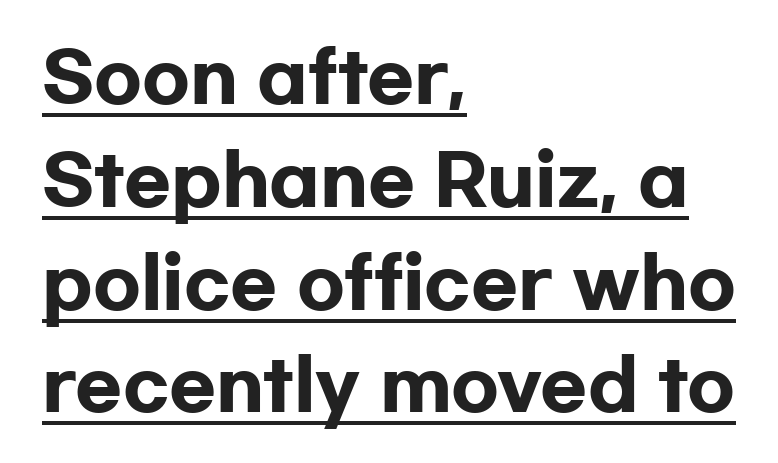
The image shows 69 px heavy, wide sans-serif type, upright; set left-aligned, normal line spacing (1.49x), normal letter spacing, underlined; low stroke contrast and a medium x-height.
